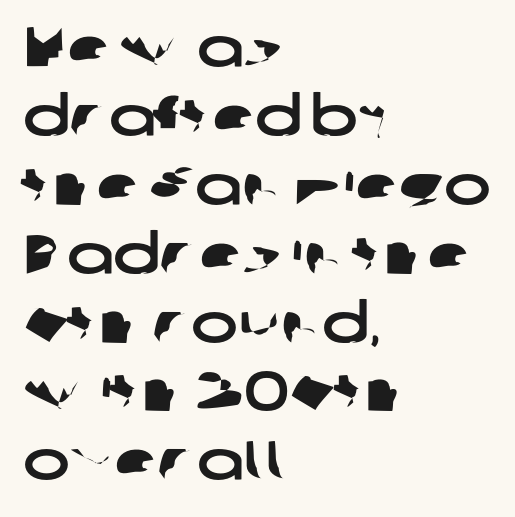
{"serif": "no", "width": "wide", "stroke_contrast": "low", "x_height": "medium", "monospaced": "no", "underline": "no", "align": "left", "line_spacing_ratio": 1.23, "letter_spacing": "normal", "letter_spacing_em": 0.0, "glyph_px": 56}
